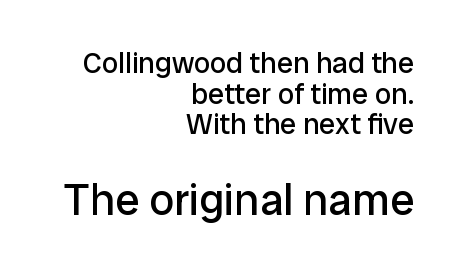
{"serif": "no", "italic": "no", "bold": "no", "weight": "regular", "width": "normal", "stroke_contrast": "low", "x_height": "medium", "monospaced": "no", "underline": "no", "align": "right", "line_spacing": "tight", "line_spacing_ratio": 1.06, "letter_spacing": "normal", "letter_spacing_em": 0.0, "larger_block": "second", "size_ratio": 1.52, "glyph_px": 44}
